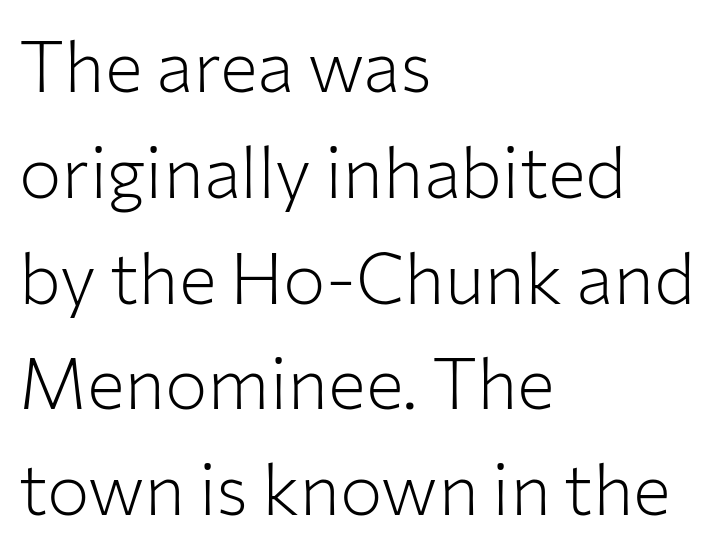
{"serif": "no", "italic": "no", "bold": "no", "weight": "light", "width": "normal", "stroke_contrast": "low", "x_height": "medium", "monospaced": "no", "underline": "no", "align": "left", "line_spacing": "normal", "line_spacing_ratio": 1.49, "letter_spacing": "normal", "letter_spacing_em": 0.0, "glyph_px": 71}
